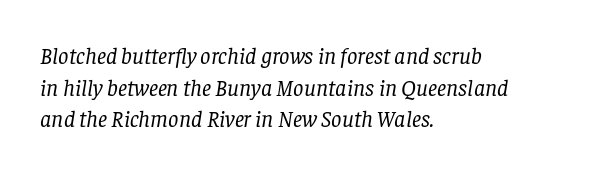
The image shows 23 px text type, italic (leaning right); set left-aligned, normal line spacing (1.37x), normal letter spacing, not underlined.
